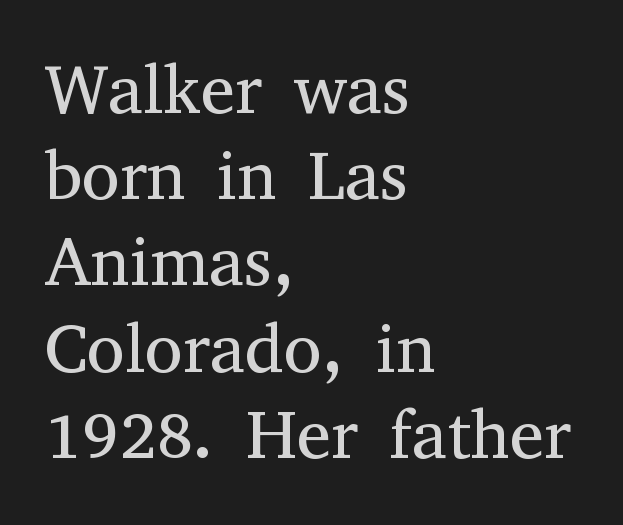
Teacher's note: observe the even left margin — that is flush-left alignment. Classification — serif. No word sits above an underline. Each letter keeps its own natural width here, so spacing adapts to shape. Quick note: not italic, upright. Weight class: somewhere from thin through regular.
